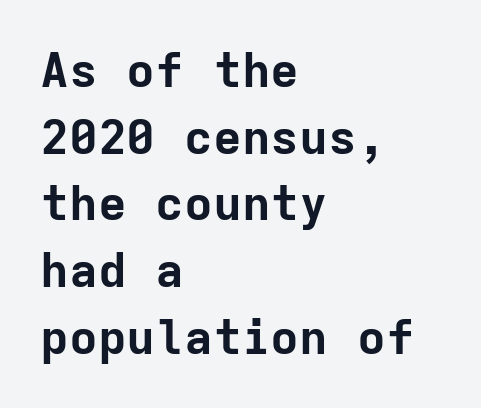
Q: Is the text bold? A: Yes.
Q: Is the text italic (slanted)? A: No, it is upright.
Q: Is the typeface a serif or a sans-serif typeface? A: Sans-serif.
Q: Is the text underlined? A: No.
Q: How is the paragraph aligned? A: Left-aligned.
Q: Is the spacing between letters normal or unusually wide? A: Normal.
Q: Is the spacing between lines tight, normal or loose? A: Normal.
Q: Width (condensed, normal, or wide)? A: Normal.
Q: Stroke contrast? A: Low.
Q: x-height? A: Medium.
Q: Monospaced? A: Yes.
